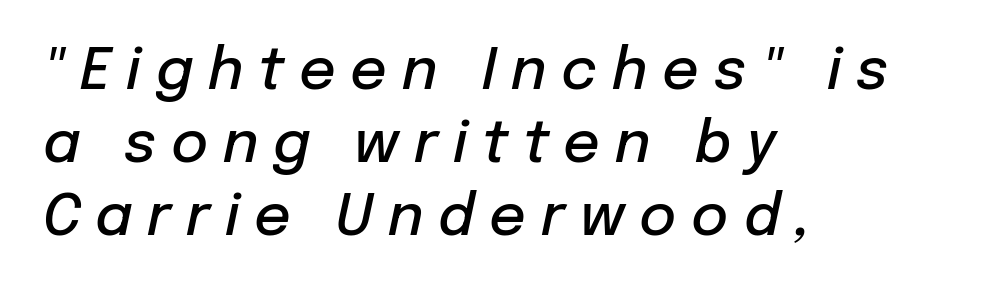
Q: Is the text bold? A: Semi-bold.
Q: Is the text italic (slanted)? A: Yes, it leans right by about 12 degrees.
Q: Is the text underlined? A: No.
Q: How is the paragraph aligned? A: Left-aligned.
Q: Is the spacing between letters normal or unusually wide? A: Unusually wide.
Q: Is the spacing between lines tight, normal or loose? A: Normal.
Q: Width (condensed, normal, or wide)? A: Normal.
Q: Stroke contrast? A: Low.
Q: x-height? A: Medium.
Q: Monospaced? A: No.
